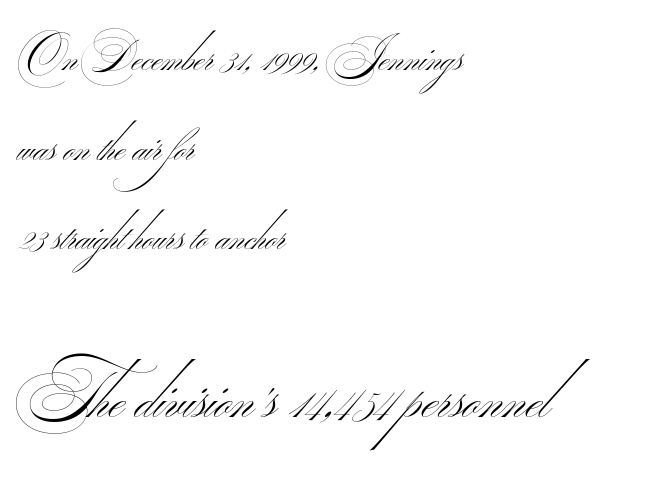
{"serif": "no", "bold": "no", "weight": "thin", "width": "wide", "stroke_contrast": "medium", "monospaced": "no", "underline": "no", "align": "left", "line_spacing": "loose", "line_spacing_ratio": 1.99, "letter_spacing": "normal", "letter_spacing_em": 0.0, "larger_block": "second", "size_ratio": 1.49, "glyph_px": 67}
